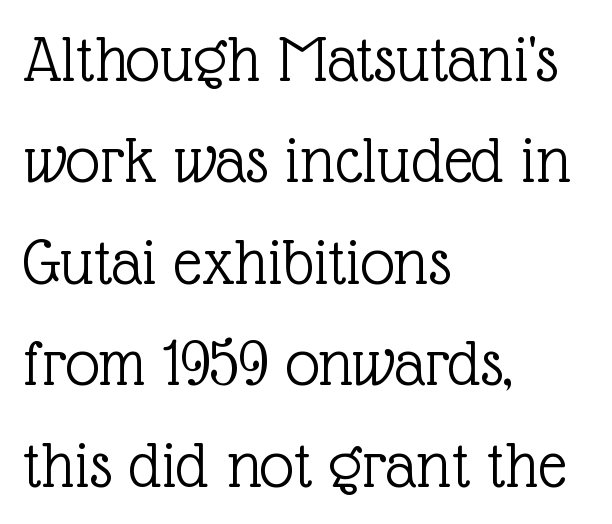
The image shows 69 px light serif type, upright; set left-aligned, normal line spacing (1.47x), normal letter spacing, not underlined; a medium x-height.
